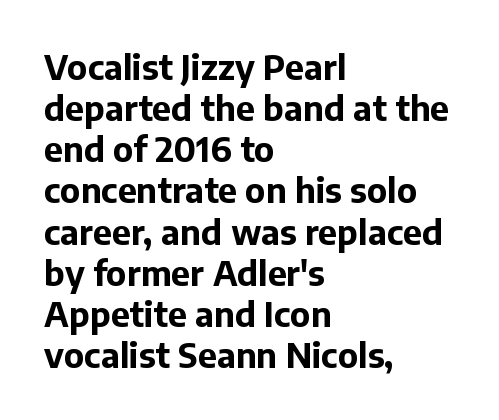
Q: Is the text bold? A: Yes.
Q: Is the text italic (slanted)? A: No, it is upright.
Q: Is the typeface a serif or a sans-serif typeface? A: Sans-serif.
Q: Is the text underlined? A: No.
Q: How is the paragraph aligned? A: Left-aligned.
Q: Is the spacing between letters normal or unusually wide? A: Normal.
Q: Width (condensed, normal, or wide)? A: Normal.
Q: Stroke contrast? A: Low.
Q: x-height? A: Medium.
Q: Monospaced? A: No.
